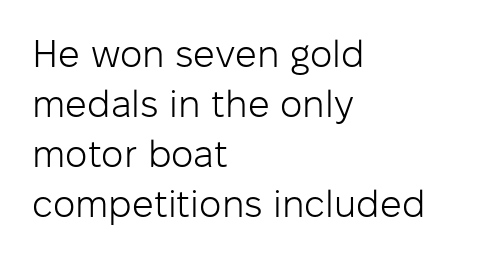
Q: Is the text bold? A: No.
Q: Is the text italic (slanted)? A: No, it is upright.
Q: Is the typeface a serif or a sans-serif typeface? A: Sans-serif.
Q: Is the text underlined? A: No.
Q: How is the paragraph aligned? A: Left-aligned.
Q: Is the spacing between letters normal or unusually wide? A: Normal.
Q: Is the spacing between lines tight, normal or loose? A: Normal.
Q: Width (condensed, normal, or wide)? A: Normal.
Q: Stroke contrast? A: Low.
Q: x-height? A: Medium.
Q: Monospaced? A: No.
